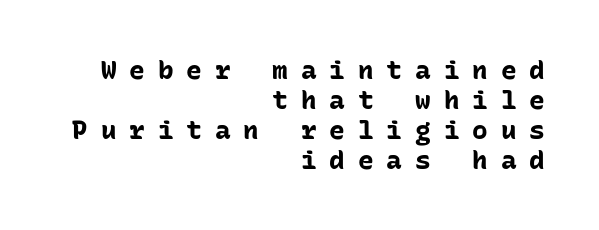
The image shows 26 px bold type, upright; set right-aligned, tight line spacing (1.15x), unusually wide letter spacing (+0.5 em), not underlined.
